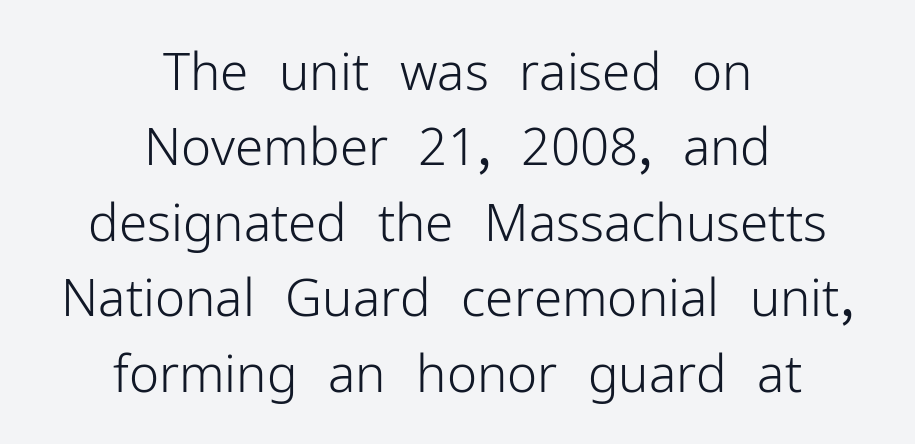
{"serif": "no", "italic": "no", "bold": "no", "weight": "light", "width": "normal", "stroke_contrast": "low", "x_height": "medium", "monospaced": "no", "underline": "no", "align": "center", "line_spacing": "normal", "line_spacing_ratio": 1.48, "letter_spacing": "normal", "letter_spacing_em": 0.0, "glyph_px": 51}
